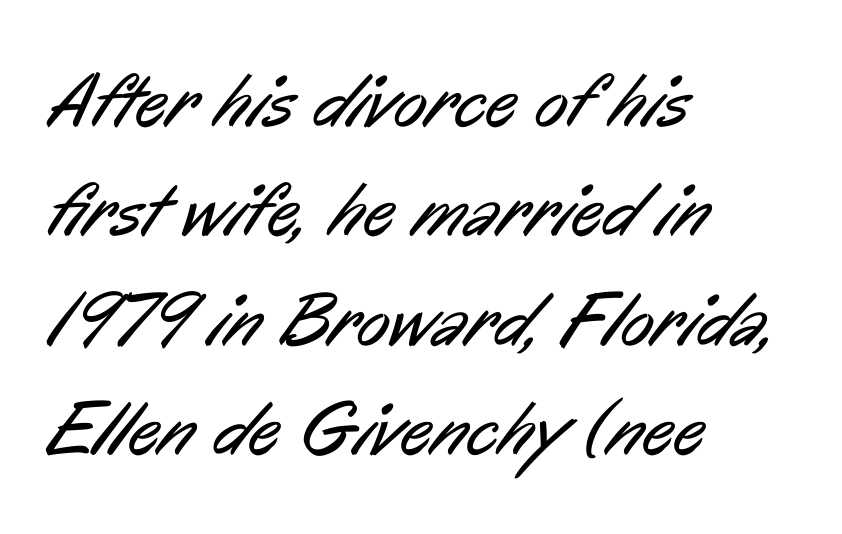
The image shows 77 px regular-weight, condensed sans-serif type; set left-aligned, normal line spacing (1.42x), normal letter spacing, not underlined; low stroke contrast and a medium x-height.
